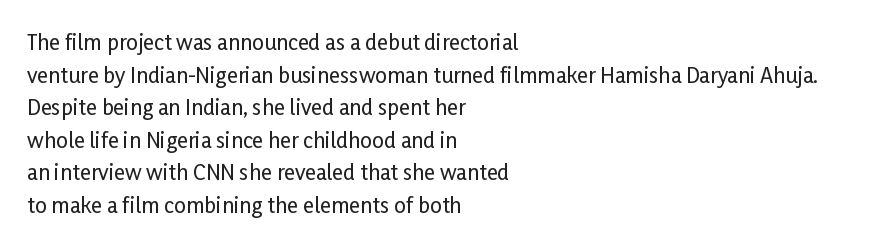
Q: Is the text italic (slanted)? A: No, it is upright.
Q: Is the text underlined? A: No.
Q: How is the paragraph aligned? A: Left-aligned.
Q: Is the spacing between letters normal or unusually wide? A: Normal.
Q: Is the spacing between lines tight, normal or loose? A: Normal.
